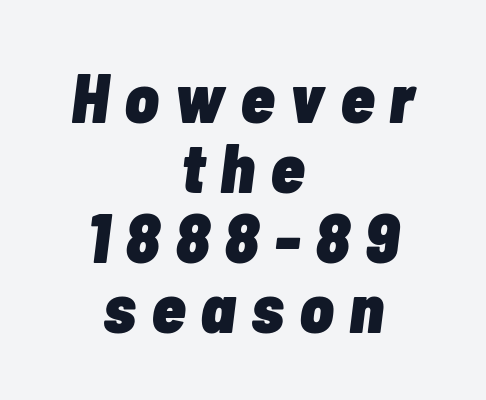
A typesetter would call this proportional, since set widths differ per character. Teacher's note: observe the equal gaps on both sides — that is centered alignment. The line texture is sparse and dotted thanks to wide tracking. Quick note: underline off. Vertically, the passage feels compressed, each row crowding the next.
